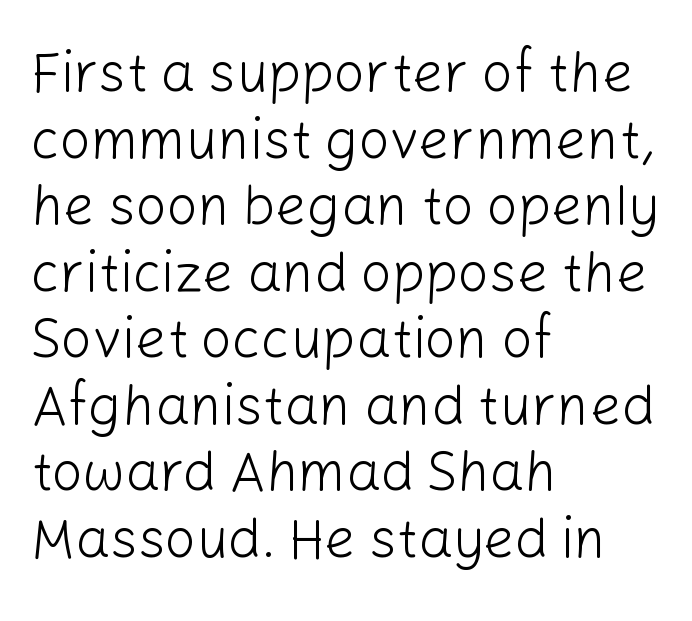
The image shows 55 px light sans-serif type, upright; set left-aligned, line spacing 1.21x, normal letter spacing, not underlined; low stroke contrast and a medium x-height.
